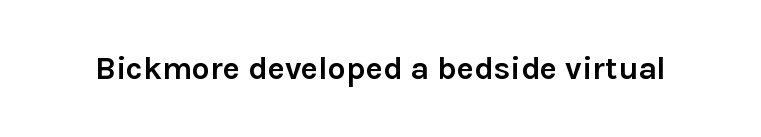
{"serif": "no", "italic": "no", "bold": "yes", "weight": "semibold", "width": "normal", "stroke_contrast": "low", "x_height": "medium", "monospaced": "no", "underline": "no", "letter_spacing": "normal", "letter_spacing_em": 0.0, "glyph_px": 32}
